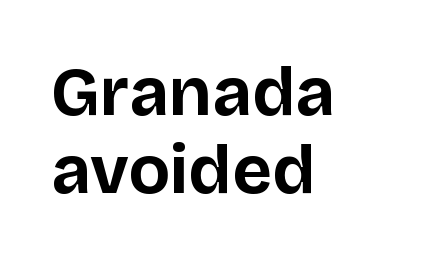
Q: Is the text bold? A: Yes.
Q: Is the text italic (slanted)? A: No, it is upright.
Q: Is the typeface a serif or a sans-serif typeface? A: Sans-serif.
Q: Is the text underlined? A: No.
Q: How is the paragraph aligned? A: Left-aligned.
Q: Is the spacing between letters normal or unusually wide? A: Normal.
Q: Is the spacing between lines tight, normal or loose? A: Tight.
Q: Width (condensed, normal, or wide)? A: Normal.
Q: Stroke contrast? A: Low.
Q: x-height? A: Large.
Q: Monospaced? A: No.
